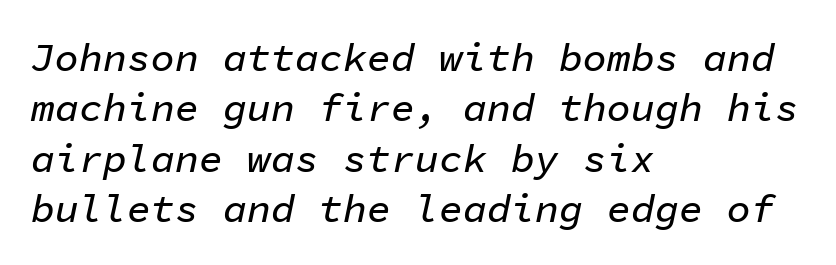
The image shows 40 px text type, italic (leaning right), monospaced; set left-aligned, normal line spacing (1.26x), normal letter spacing, not underlined; low stroke contrast and a medium x-height.
